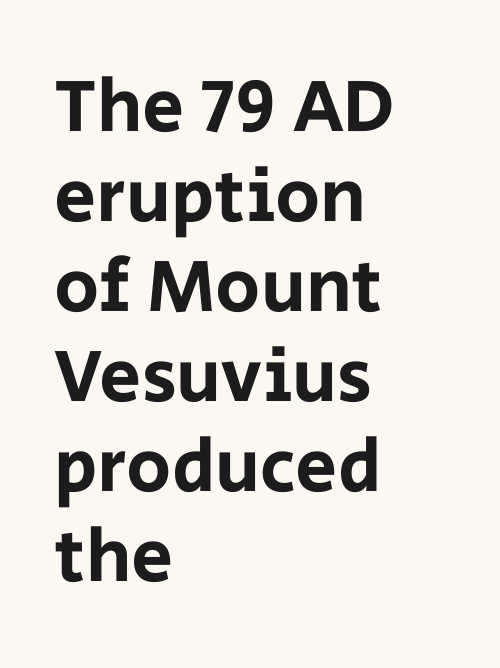
The image shows 75 px sans-serif type, upright; set left-aligned, line spacing 1.2x, normal letter spacing, not underlined; low stroke contrast and a large x-height.
